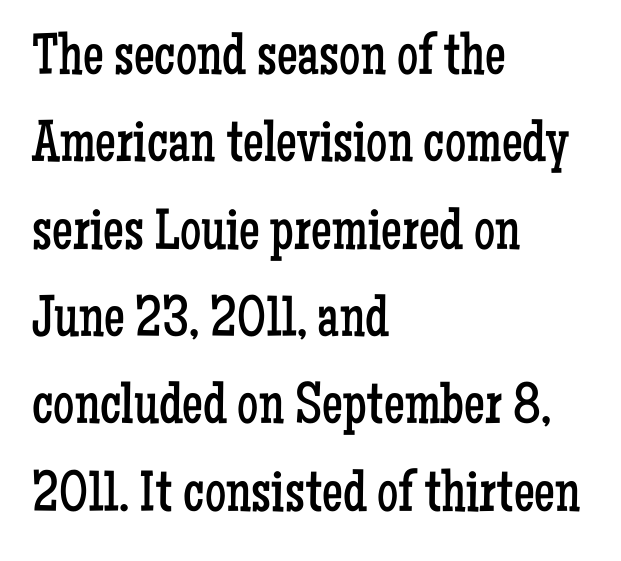
The image shows 59 px regular-weight, condensed serif type, upright; set left-aligned, normal line spacing (1.48x), normal letter spacing, not underlined; low stroke contrast and a medium x-height.
